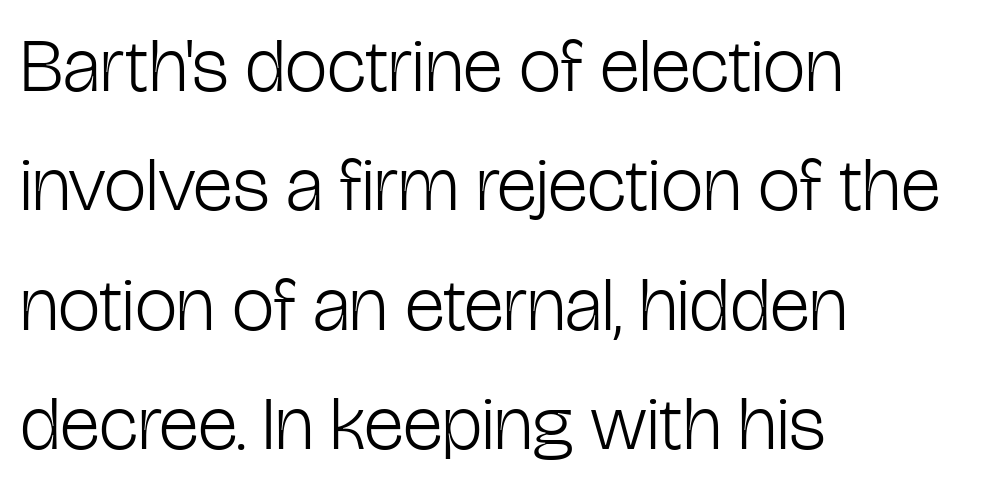
{"serif": "no", "italic": "no", "bold": "no", "weight": "light", "width": "condensed", "stroke_contrast": "low", "x_height": "medium", "monospaced": "no", "underline": "no", "align": "left", "line_spacing": "normal", "line_spacing_ratio": 1.57, "letter_spacing": "normal", "letter_spacing_em": 0.0, "glyph_px": 76}
